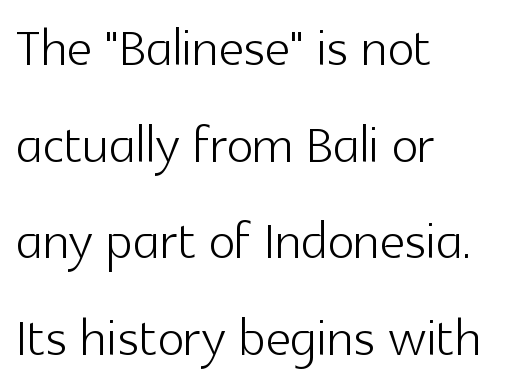
Q: Is the text bold? A: No.
Q: Is the text italic (slanted)? A: No, it is upright.
Q: Is the typeface a serif or a sans-serif typeface? A: Sans-serif.
Q: Is the text underlined? A: No.
Q: How is the paragraph aligned? A: Left-aligned.
Q: Is the spacing between letters normal or unusually wide? A: Normal.
Q: Is the spacing between lines tight, normal or loose? A: Normal.
Q: Width (condensed, normal, or wide)? A: Normal.
Q: x-height? A: Medium.
Q: Monospaced? A: No.
